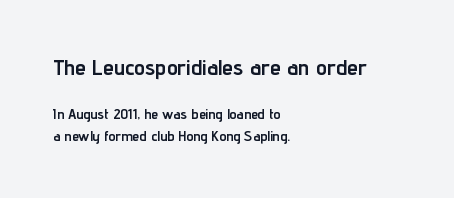
The image shows 22 px bold type, upright; set left-aligned, normal line spacing (1.56x), normal letter spacing, not underlined; the first (top) block is 1.57x larger.
